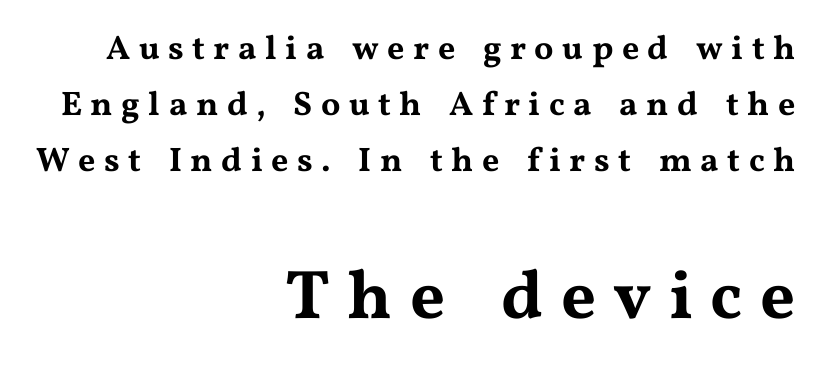
Q: Is the text italic (slanted)? A: No, it is upright.
Q: Is the typeface a serif or a sans-serif typeface? A: Serif.
Q: Is the text underlined? A: No.
Q: How is the paragraph aligned? A: Right-aligned.
Q: Is the spacing between letters normal or unusually wide? A: Unusually wide.
Q: Is the spacing between lines tight, normal or loose? A: Normal.
Q: Which block of text is set in a larger size, the first (top) or the second (bottom)? A: The second (bottom) one.
Q: Width (condensed, normal, or wide)? A: Wide.
Q: Stroke contrast? A: Medium.
Q: x-height? A: Medium.
Q: Monospaced? A: No.
